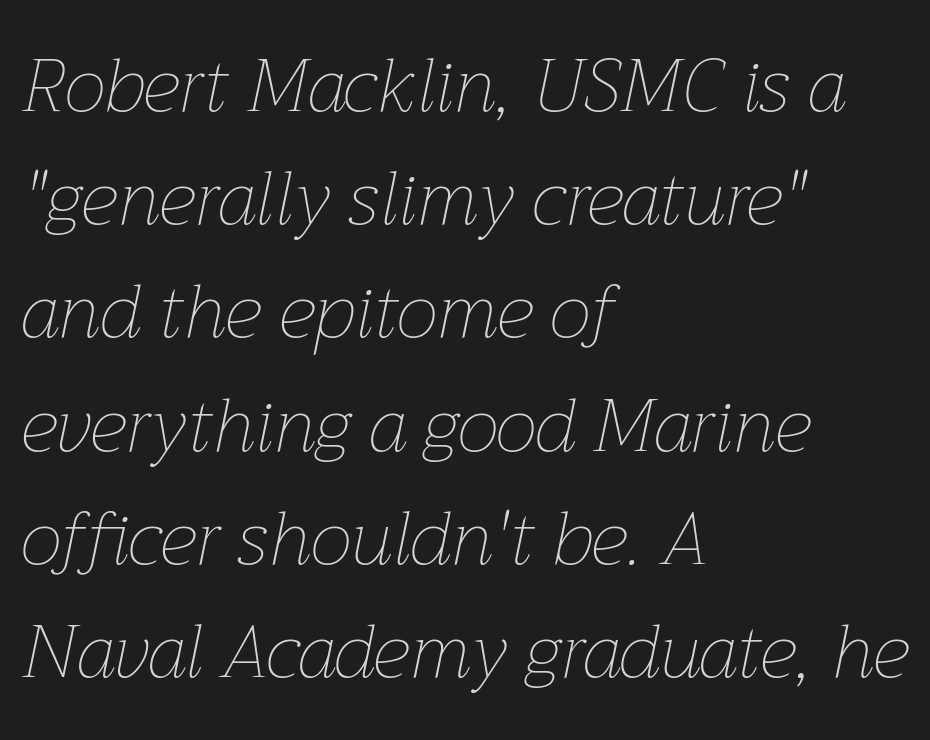
The letters sit at their default tracking, neither squeezed nor spread. The zone under the glyphs is completely vacant. Reading down the column, the eye jumps a familiar distance to each next line. A student would call this left alignment; a typographer would say flush left, rag right.
